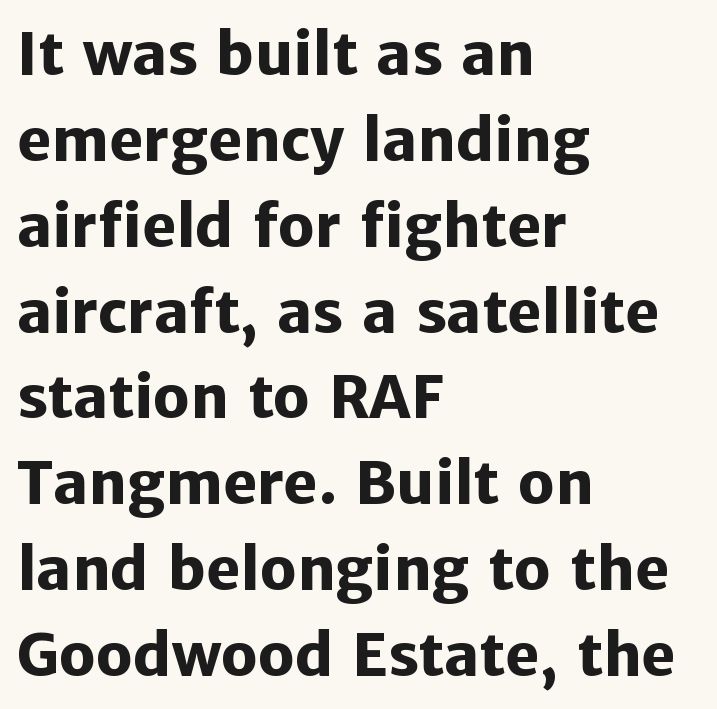
The rendering uses natural spacing where letterforms have individual widths. Baseline-to-baseline distance is the conventional proportion of letter height. The area under the type is left untouched. This is sans-serif lettering, the kind often seen on screens and signage. This sample uses plain, unmodified letter spacing.
